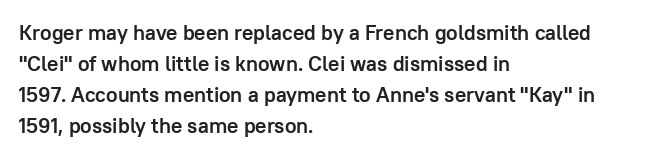
Q: Is the text bold? A: Yes.
Q: Is the text italic (slanted)? A: No, it is upright.
Q: Is the text underlined? A: No.
Q: How is the paragraph aligned? A: Left-aligned.
Q: Is the spacing between letters normal or unusually wide? A: Normal.
Q: Is the spacing between lines tight, normal or loose? A: Normal.
